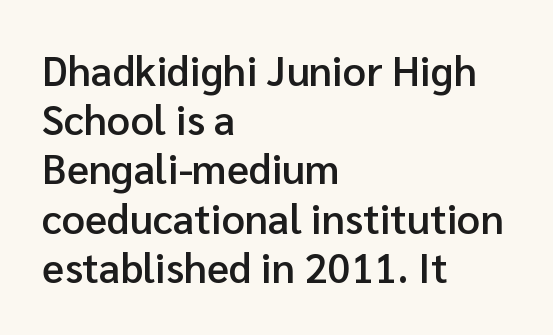
The image shows 41 px semibold sans-serif type, upright; set left-aligned, line spacing 1.2x, normal letter spacing, not underlined; low stroke contrast and a medium x-height.
